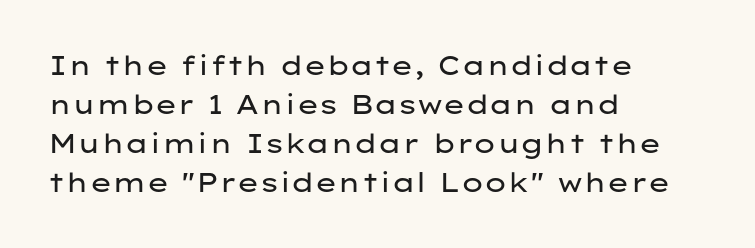
Q: Is the text bold? A: No.
Q: Is the text italic (slanted)? A: No, it is upright.
Q: Is the text underlined? A: No.
Q: How is the paragraph aligned? A: Left-aligned.
Q: Is the spacing between letters normal or unusually wide? A: Normal.
Q: Is the spacing between lines tight, normal or loose? A: Normal.
